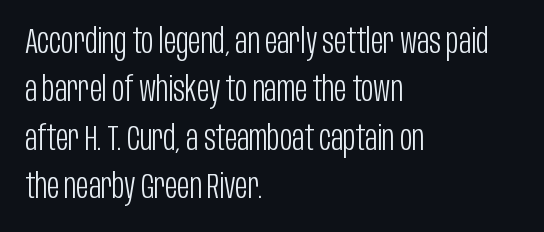
{"serif": "no", "italic": "no", "bold": "no", "weight": "light", "width": "condensed", "stroke_contrast": "low", "x_height": "large", "monospaced": "no", "underline": "no", "align": "left", "line_spacing": "normal", "line_spacing_ratio": 1.42, "letter_spacing": "normal", "letter_spacing_em": 0.0, "glyph_px": 34}
